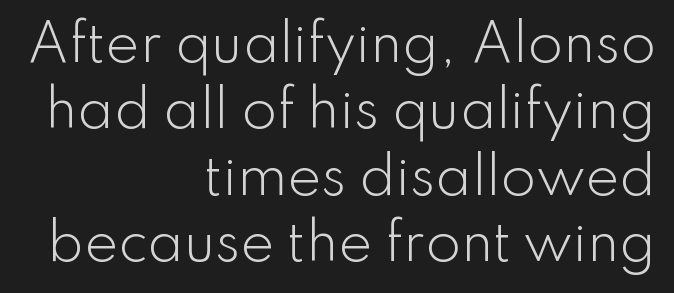
Q: Is the text bold? A: No.
Q: Is the text italic (slanted)? A: No, it is upright.
Q: Is the typeface a serif or a sans-serif typeface? A: Sans-serif.
Q: Is the text underlined? A: No.
Q: How is the paragraph aligned? A: Right-aligned.
Q: Is the spacing between letters normal or unusually wide? A: Normal.
Q: Is the spacing between lines tight, normal or loose? A: Normal.
Q: Width (condensed, normal, or wide)? A: Normal.
Q: Stroke contrast? A: Low.
Q: x-height? A: Small.
Q: Monospaced? A: No.
